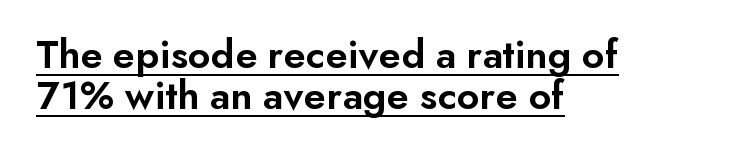
{"serif": "no", "italic": "no", "bold": "semi", "weight": "semibold", "width": "normal", "stroke_contrast": "low", "x_height": "small", "monospaced": "no", "underline": "yes", "align": "left", "line_spacing": "tight", "line_spacing_ratio": 0.98, "letter_spacing": "normal", "letter_spacing_em": 0.0, "glyph_px": 42}
